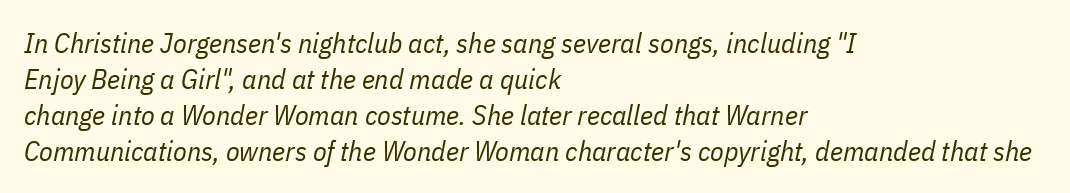
The image shows 28 px regular-weight, condensed type, italic (leaning right); set left-aligned, normal line spacing (1.28x), normal letter spacing, not underlined; low stroke contrast and a medium x-height.
